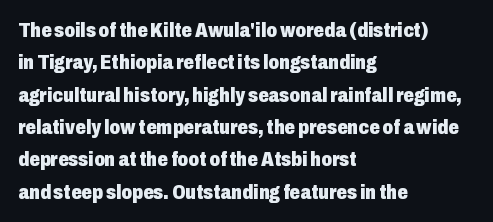
The image shows 21 px bold type, upright; set left-aligned, normal line spacing (1.54x), normal letter spacing, not underlined.
